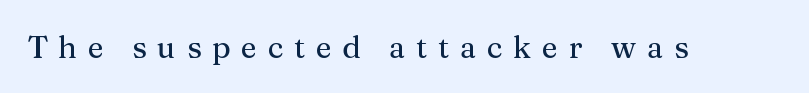
Q: Is the text italic (slanted)? A: No, it is upright.
Q: Is the typeface a serif or a sans-serif typeface? A: Serif.
Q: Is the text underlined? A: No.
Q: Is the spacing between letters normal or unusually wide? A: Unusually wide.
Q: Width (condensed, normal, or wide)? A: Normal.
Q: Stroke contrast? A: Medium.
Q: x-height? A: Medium.
Q: Monospaced? A: No.
